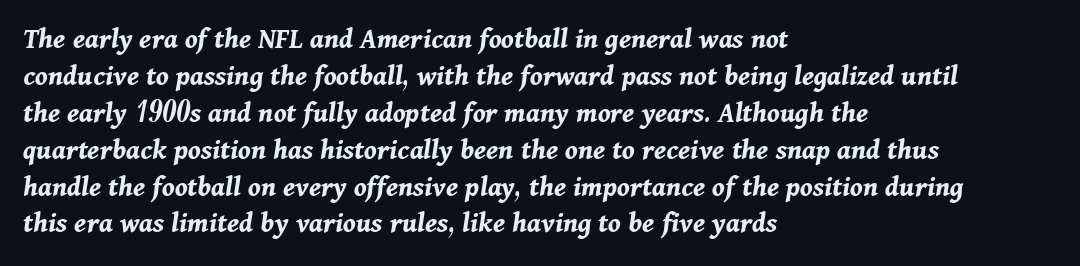
{"italic": "yes", "lean": "right", "slant_degrees": 11, "bold": "yes", "weight": "bold", "width": "normal", "stroke_contrast": "medium", "x_height": "medium", "monospaced": "no", "underline": "no", "align": "left", "line_spacing_ratio": 1.23, "letter_spacing": "normal", "letter_spacing_em": 0.0, "glyph_px": 30}
